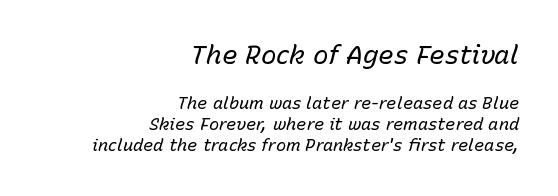
A light-to-regular cut is what we see here. In this sample the first text group is rendered at the bigger scale. Visually the block forms a straight wall on the right and a jagged coastline on the left. The rendering keeps characters at their native spacing.
